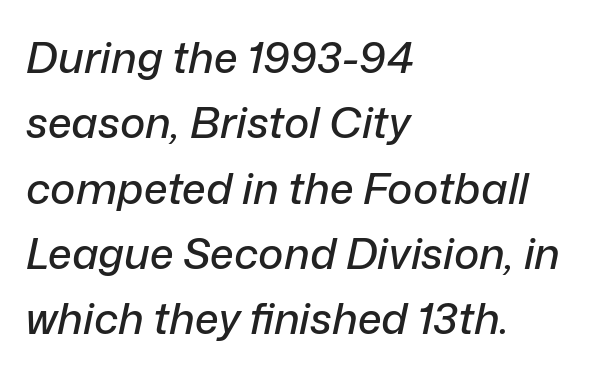
{"italic": "yes", "lean": "right", "slant_degrees": 12, "width": "normal", "stroke_contrast": "low", "x_height": "medium", "monospaced": "no", "underline": "no", "align": "left", "line_spacing": "normal", "line_spacing_ratio": 1.52, "letter_spacing": "normal", "letter_spacing_em": 0.0, "glyph_px": 43}
